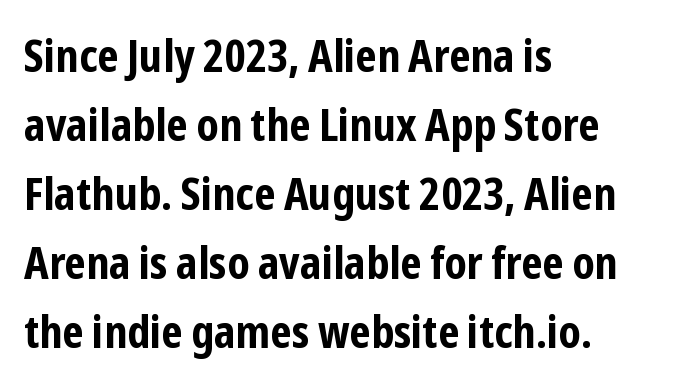
The image shows 44 px bold, condensed sans-serif type, upright; set left-aligned, normal line spacing (1.57x), normal letter spacing, not underlined; low stroke contrast and a medium x-height.
